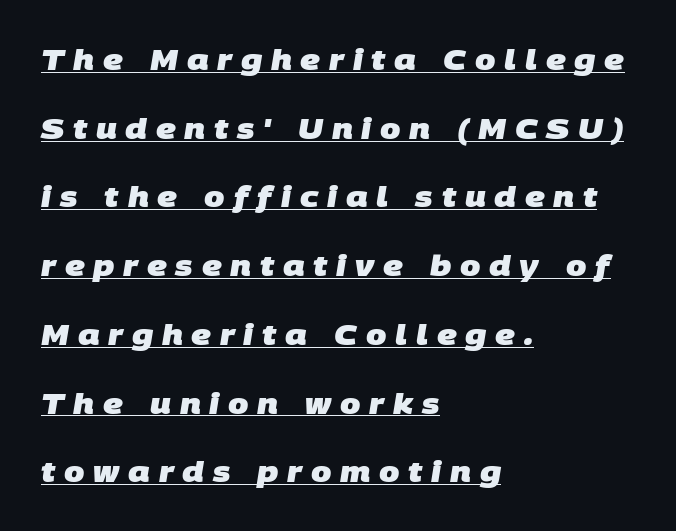
The image shows 29 px heavy sans-serif type; set left-aligned, loose line spacing (2.37x), unusually wide letter spacing (+0.3 em), underlined; low stroke contrast and a large x-height.
